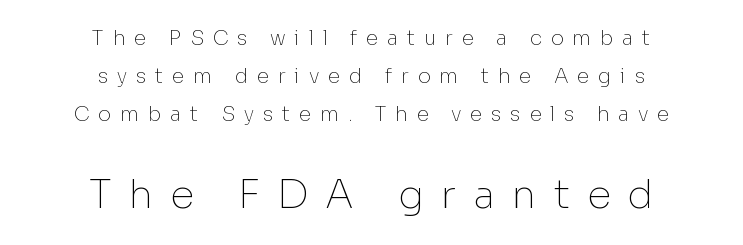
{"serif": "no", "italic": "no", "bold": "no", "weight": "thin", "width": "normal", "stroke_contrast": "low", "x_height": "medium", "monospaced": "no", "underline": "no", "align": "center", "line_spacing_ratio": 1.89, "letter_spacing": "wide", "letter_spacing_em": 0.44, "larger_block": "second", "size_ratio": 1.95, "glyph_px": 39}
